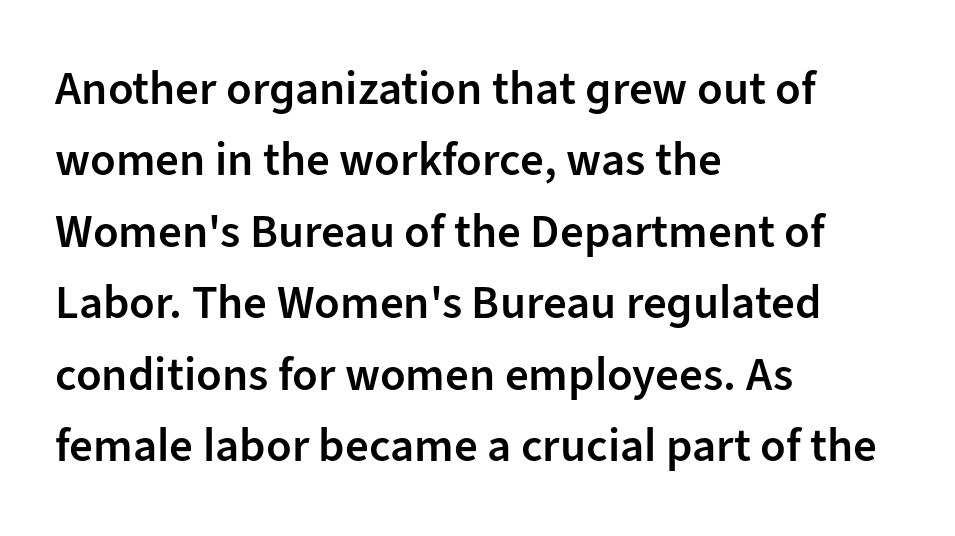
To sum up the face: it is a sans, with no serifs. No word sits above an underline. Here the glyphs are tracked normally, forming tight word shapes. The glyphs have the mass of a demibold cut, below bold.
